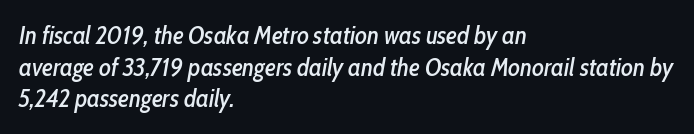
The image shows 25 px text type, italic (leaning right); set left-aligned, normal line spacing (1.27x), normal letter spacing, not underlined.
